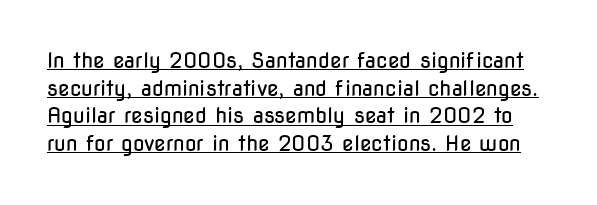
The image shows 21 px text type, upright; set normal line spacing (1.32x), normal letter spacing, underlined.
